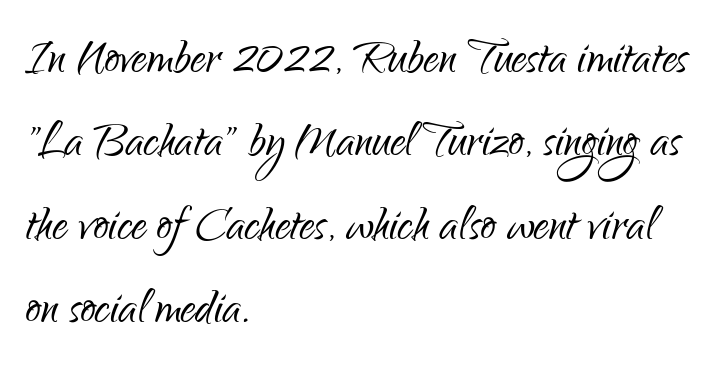
Q: Is the text bold? A: No.
Q: Is the text italic (slanted)? A: Yes.
Q: Is the typeface a serif or a sans-serif typeface? A: Sans-serif.
Q: Is the text underlined? A: No.
Q: How is the paragraph aligned? A: Left-aligned.
Q: Is the spacing between letters normal or unusually wide? A: Normal.
Q: Is the spacing between lines tight, normal or loose? A: Normal.
Q: Width (condensed, normal, or wide)? A: Condensed.
Q: Stroke contrast? A: Low.
Q: x-height? A: Small.
Q: Monospaced? A: No.
